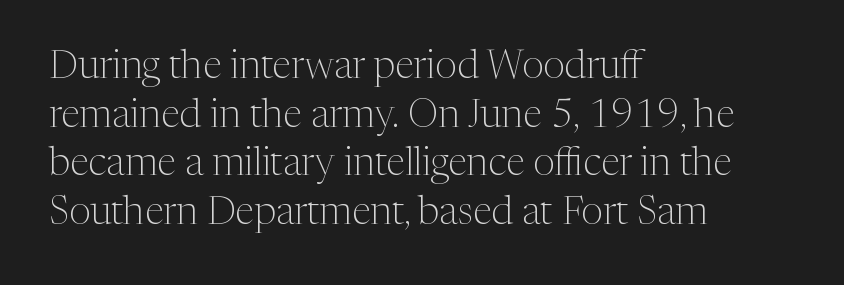
Q: Is the text bold? A: No.
Q: Is the text italic (slanted)? A: No, it is upright.
Q: Is the typeface a serif or a sans-serif typeface? A: Serif.
Q: Is the text underlined? A: No.
Q: How is the paragraph aligned? A: Left-aligned.
Q: Is the spacing between letters normal or unusually wide? A: Normal.
Q: Is the spacing between lines tight, normal or loose? A: Normal.
Q: Width (condensed, normal, or wide)? A: Normal.
Q: Stroke contrast? A: Medium.
Q: x-height? A: Medium.
Q: Monospaced? A: No.
